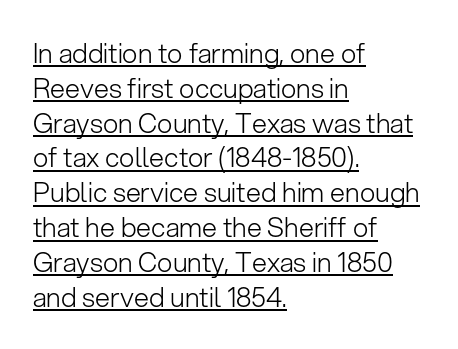
The image shows 27 px text type, upright; set left-aligned, normal line spacing (1.29x), normal letter spacing, underlined.
